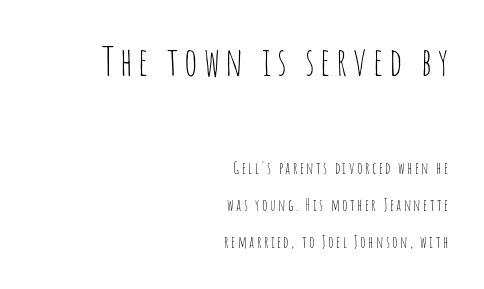
Unbolded letterforms with no extra heft. Character size in the leading block exceeds that of the trailing block. Proportional: the letters do not fall into vertical columns. Leading: increased. Visually the block forms a straight wall on the right and a jagged coastline on the left.
